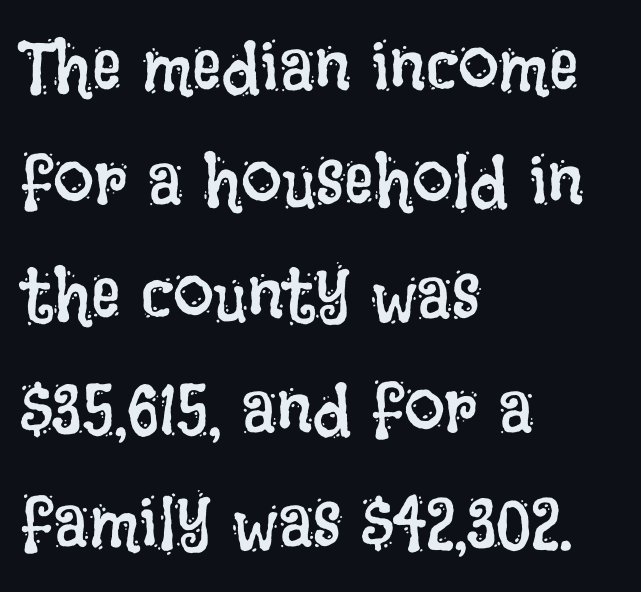
The zone under the glyphs is completely vacant. Spacing verdict: proportional, widths tailored to each character. Line beginnings align vertically; line endings do not. Leading matches the norm, producing a regular column.
